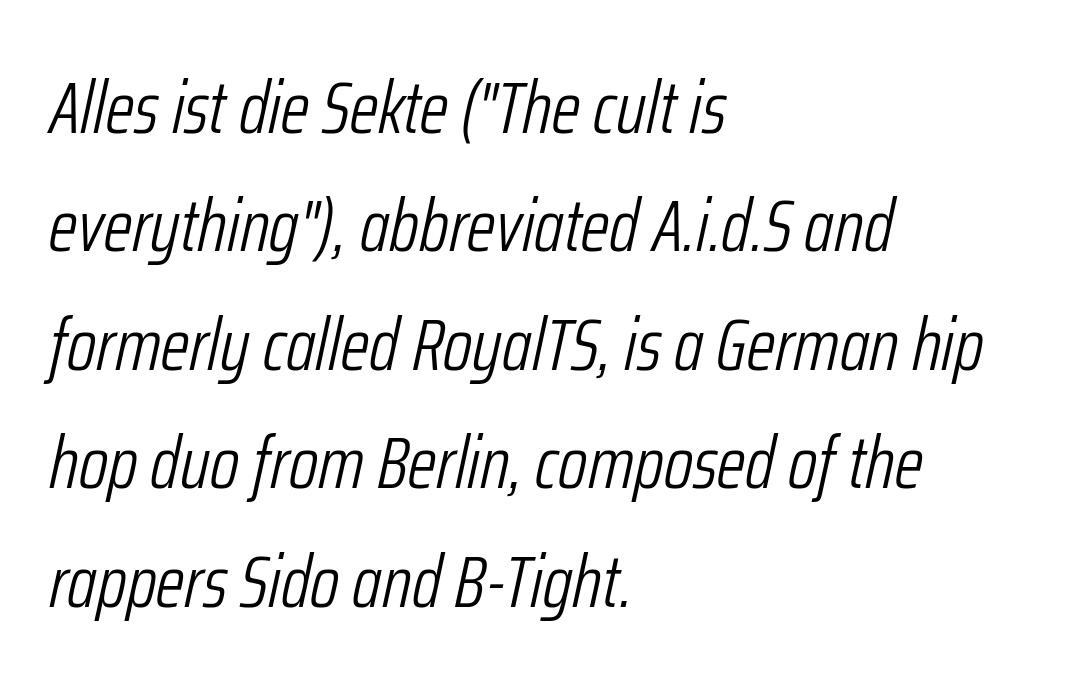
Each word holds together tightly as a unit, with standard inter-letter gaps. Notice how the stems are inclined rather than vertical — that's the hallmark of italics. The face used here is proportionally spaced, like ordinary book or web type. Has an underline been added? It has not. In terms of leading, this rendering sits right in the middle. Teacher's note: observe the even left margin — that is flush-left alignment.
